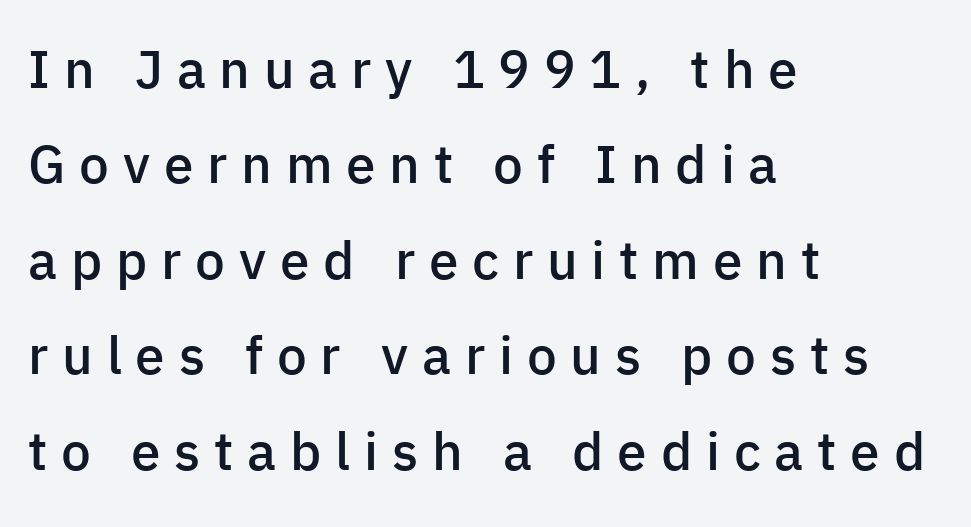
{"serif": "no", "italic": "no", "bold": "semi", "weight": "semibold", "width": "normal", "stroke_contrast": "low", "x_height": "medium", "monospaced": "no", "underline": "no", "align": "left", "line_spacing_ratio": 1.8, "letter_spacing": "wide", "letter_spacing_em": 0.26, "glyph_px": 53}
